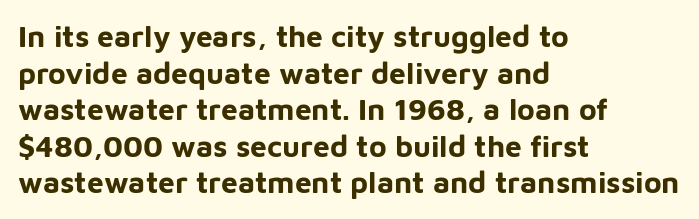
Varying glyph widths throughout — classic text-font behaviour. A classic flush-left, rag-right setting is used for this passage. You could call the tracking neutral — neither tight nor loose. The passage shown is not underscored anywhere.
